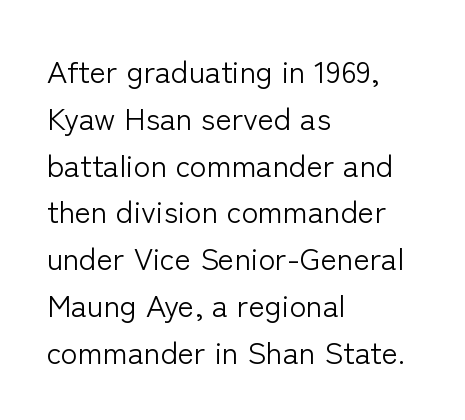
{"serif": "no", "italic": "no", "bold": "no", "weight": "light", "width": "normal", "stroke_contrast": "low", "x_height": "medium", "monospaced": "no", "underline": "no", "align": "left", "line_spacing": "normal", "line_spacing_ratio": 1.51, "letter_spacing": "normal", "letter_spacing_em": 0.0, "glyph_px": 31}
